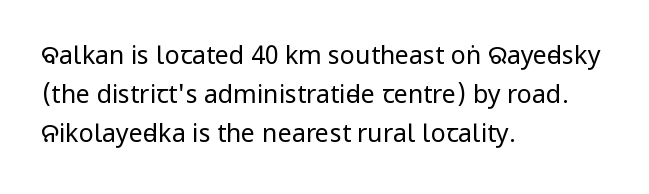
The image shows 25 px text type, upright; set left-aligned, normal line spacing (1.56x), normal letter spacing, not underlined.
